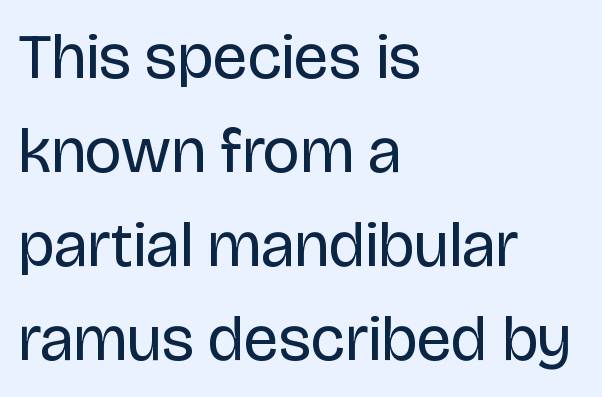
{"serif": "no", "italic": "no", "bold": "no", "weight": "regular", "width": "normal", "stroke_contrast": "low", "x_height": "large", "monospaced": "no", "underline": "no", "align": "left", "line_spacing": "normal", "line_spacing_ratio": 1.47, "letter_spacing": "normal", "letter_spacing_em": 0.0, "glyph_px": 64}
